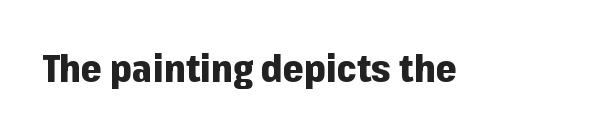
Character widths vary here, with narrow letters taking less room than wide ones. To sum up the face: it is a sans, with no serifs. A clean baseline with only descenders dipping below it. Its strokes are broad and dark, the hallmark of bold type. Caption: standard tracking, unaltered.
